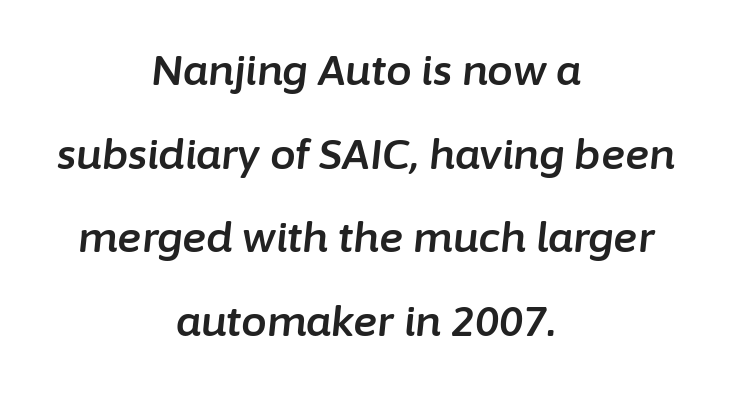
Varying glyph widths throughout — classic text-font behaviour. Interline gaps are noticeably wide in this sample. This sample uses plain, unmodified letter spacing. Italic: yes, the glyphs are oblique.
